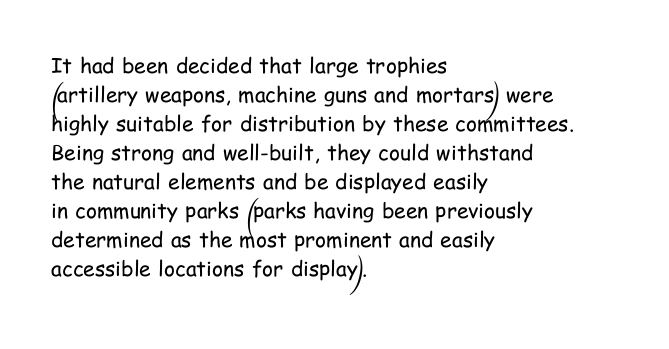
Q: Is the text bold? A: No.
Q: Is the text italic (slanted)? A: No, it is upright.
Q: Is the text underlined? A: No.
Q: How is the paragraph aligned? A: Left-aligned.
Q: Is the spacing between letters normal or unusually wide? A: Normal.
Q: Is the spacing between lines tight, normal or loose? A: Normal.
